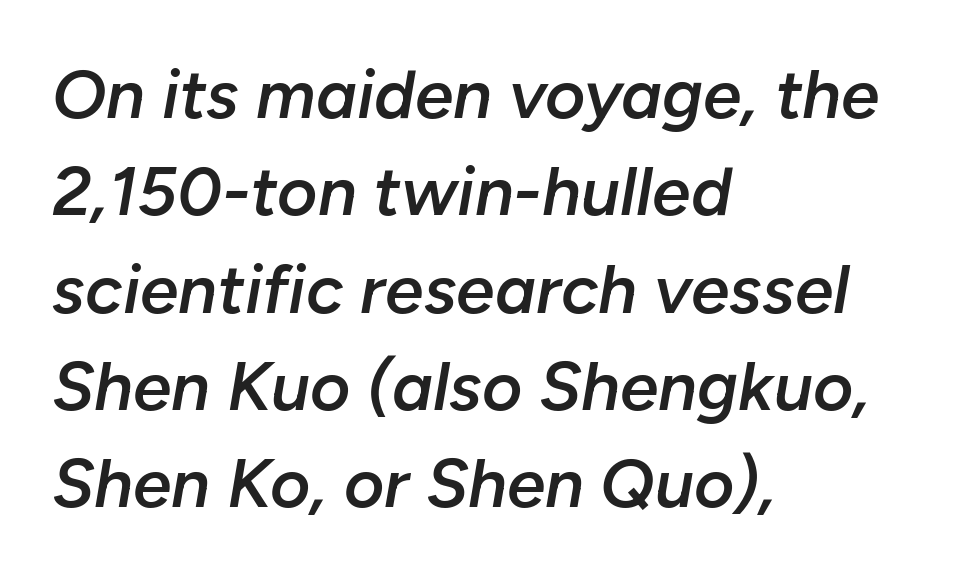
{"italic": "yes", "lean": "right", "slant_degrees": 10, "bold": "semi", "weight": "semibold", "width": "normal", "stroke_contrast": "low", "x_height": "medium", "monospaced": "no", "underline": "no", "align": "left", "line_spacing": "normal", "line_spacing_ratio": 1.41, "letter_spacing": "normal", "letter_spacing_em": 0.0, "glyph_px": 69}
